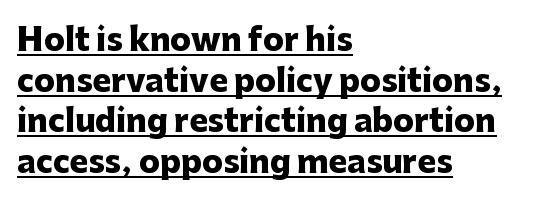
Q: Is the text bold? A: Yes.
Q: Is the text italic (slanted)? A: No, it is upright.
Q: Is the typeface a serif or a sans-serif typeface? A: Sans-serif.
Q: Is the text underlined? A: Yes.
Q: How is the paragraph aligned? A: Left-aligned.
Q: Is the spacing between letters normal or unusually wide? A: Normal.
Q: Is the spacing between lines tight, normal or loose? A: Normal.
Q: Width (condensed, normal, or wide)? A: Normal.
Q: Stroke contrast? A: Low.
Q: x-height? A: Medium.
Q: Monospaced? A: No.
